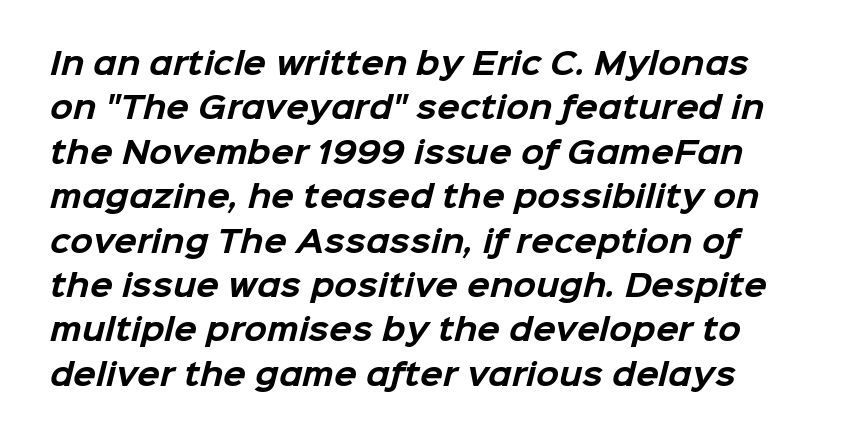
The image shows 30 px bold sans-serif type; set normal line spacing (1.48x), normal letter spacing, not underlined; low stroke contrast and a medium x-height.
